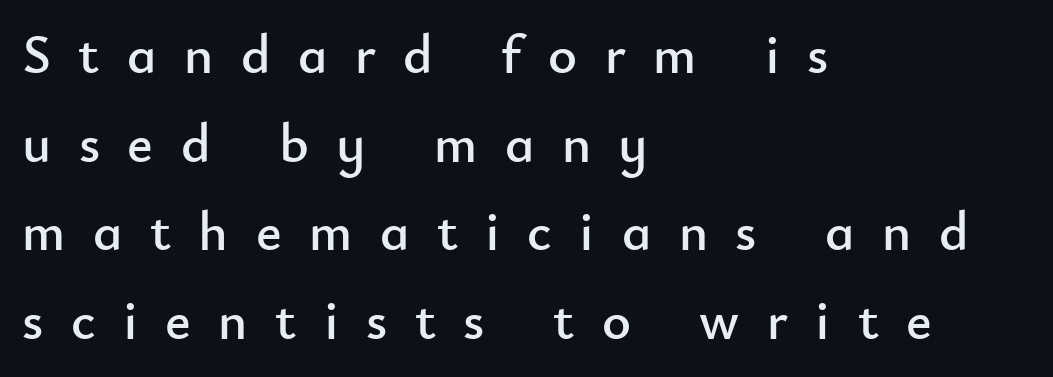
Quick note: not italic, upright. A normal amount of white space separates one row of letters from the next. Each line starts at the same left margin while the right side varies. The area under the type is left untouched. Someone cranked the tracking dial way up on this one. Here the designer chose a conventional face with non-uniform glyph widths.
